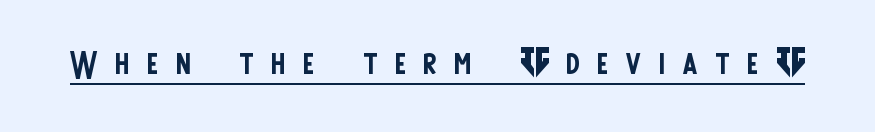
{"serif": "no", "italic": "no", "bold": "no", "weight": "regular", "width": "condensed", "stroke_contrast": "low", "x_height": "large", "monospaced": "no", "underline": "yes", "letter_spacing": "wide", "letter_spacing_em": 0.37, "glyph_px": 47}
